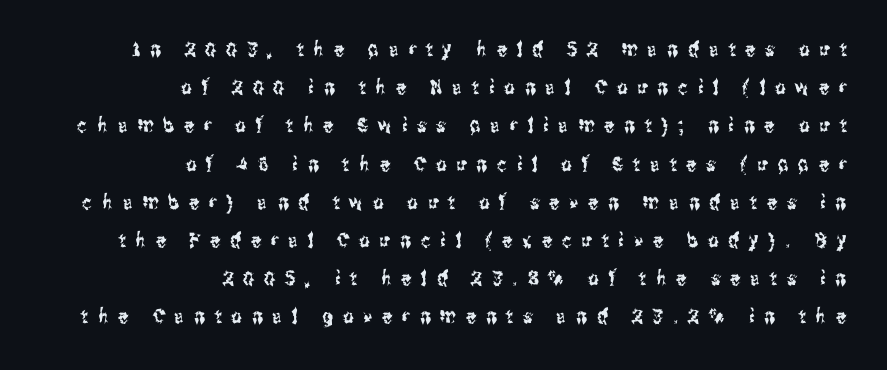
Q: Is the text italic (slanted)? A: No, it is upright.
Q: Is the text underlined? A: No.
Q: How is the paragraph aligned? A: Right-aligned.
Q: Is the spacing between letters normal or unusually wide? A: Unusually wide.
Q: Is the spacing between lines tight, normal or loose? A: Loose.
